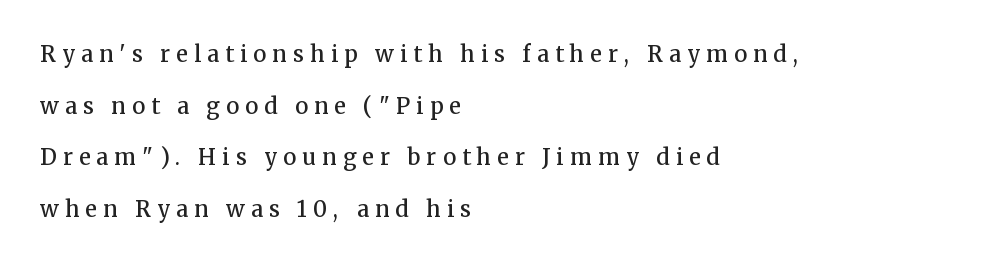
Q: Is the text bold? A: Semi-bold.
Q: Is the text italic (slanted)? A: No, it is upright.
Q: Is the text underlined? A: No.
Q: How is the paragraph aligned? A: Left-aligned.
Q: Is the spacing between letters normal or unusually wide? A: Unusually wide.
Q: Is the spacing between lines tight, normal or loose? A: Loose.
